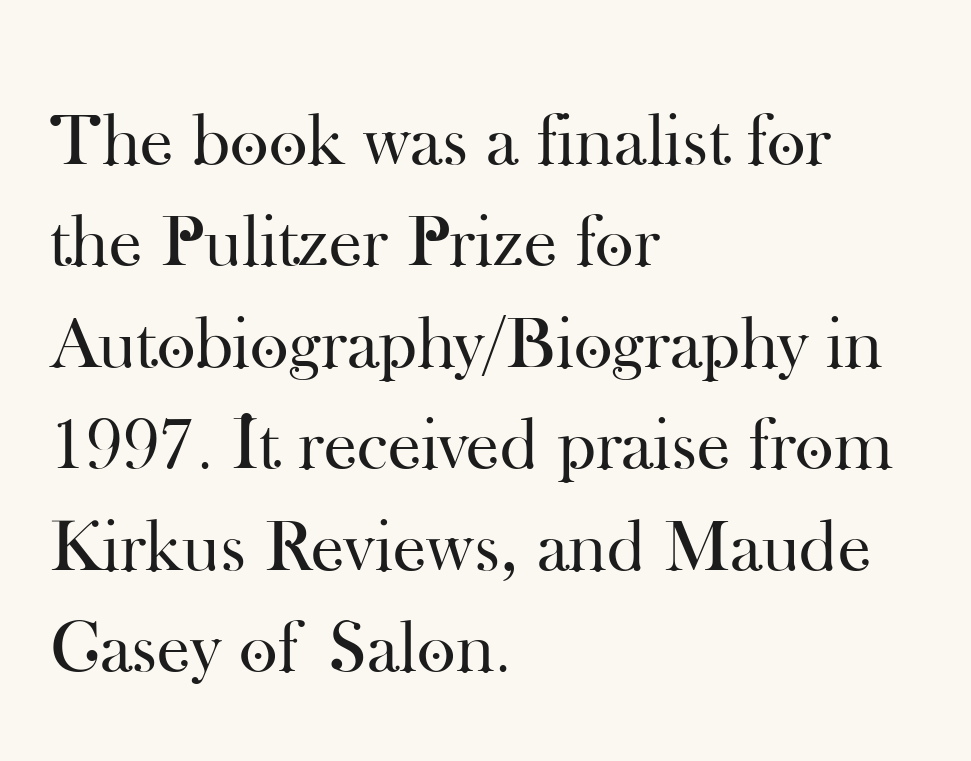
The image shows 74 px regular-weight serif type, upright; set left-aligned, normal line spacing (1.37x), normal letter spacing, not underlined; high stroke contrast and a small x-height.
